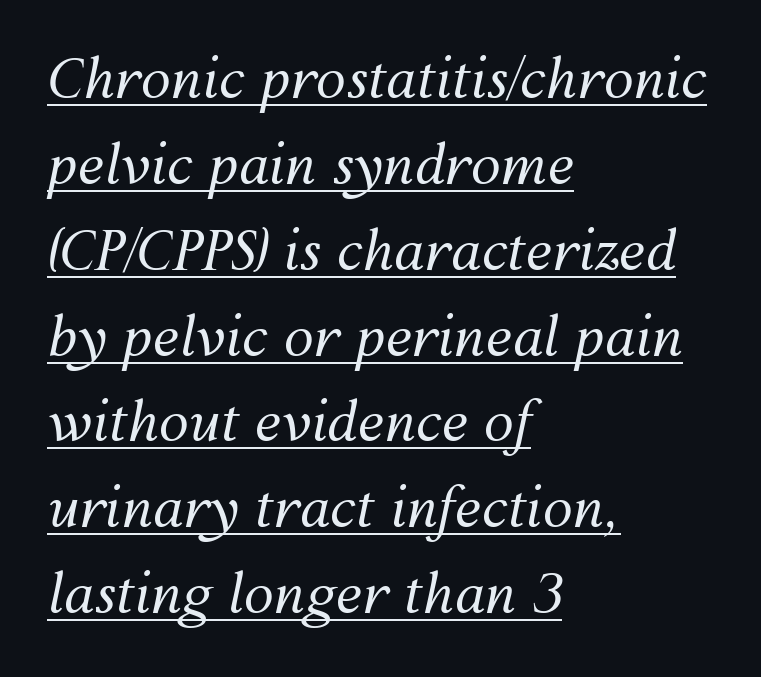
The image shows 54 px regular-weight type, italic (leaning right); set left-aligned, normal line spacing (1.59x), normal letter spacing, underlined; medium stroke contrast and a medium x-height.
